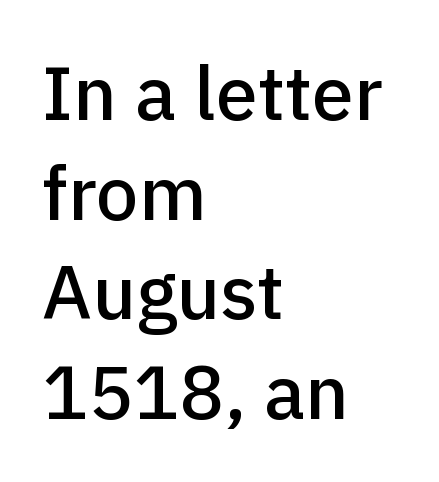
Varying glyph widths throughout — classic text-font behaviour. The letters stand upright; this is a roman face. This rendering leaves character spacing at its baseline value. The string is rendered with underlining switched off. Horizontally, the lines are justified to the leading edge only.
